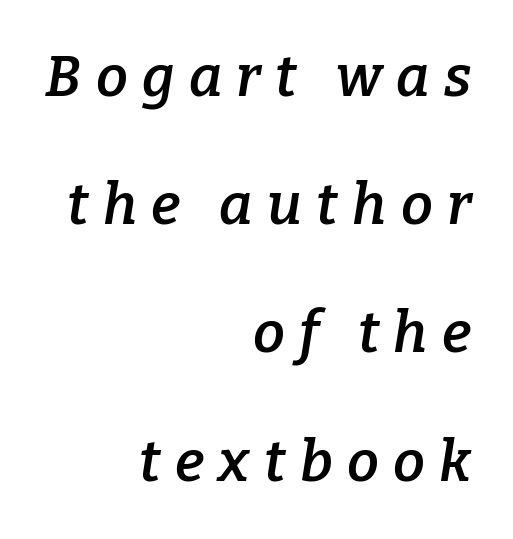
{"serif": "yes", "italic": "yes", "lean": "right", "slant_degrees": 9, "bold": "semi", "weight": "semibold", "width": "normal", "stroke_contrast": "low", "x_height": "medium", "monospaced": "no", "underline": "no", "align": "right", "line_spacing": "loose", "line_spacing_ratio": 2.25, "letter_spacing": "wide", "letter_spacing_em": 0.25, "glyph_px": 57}
